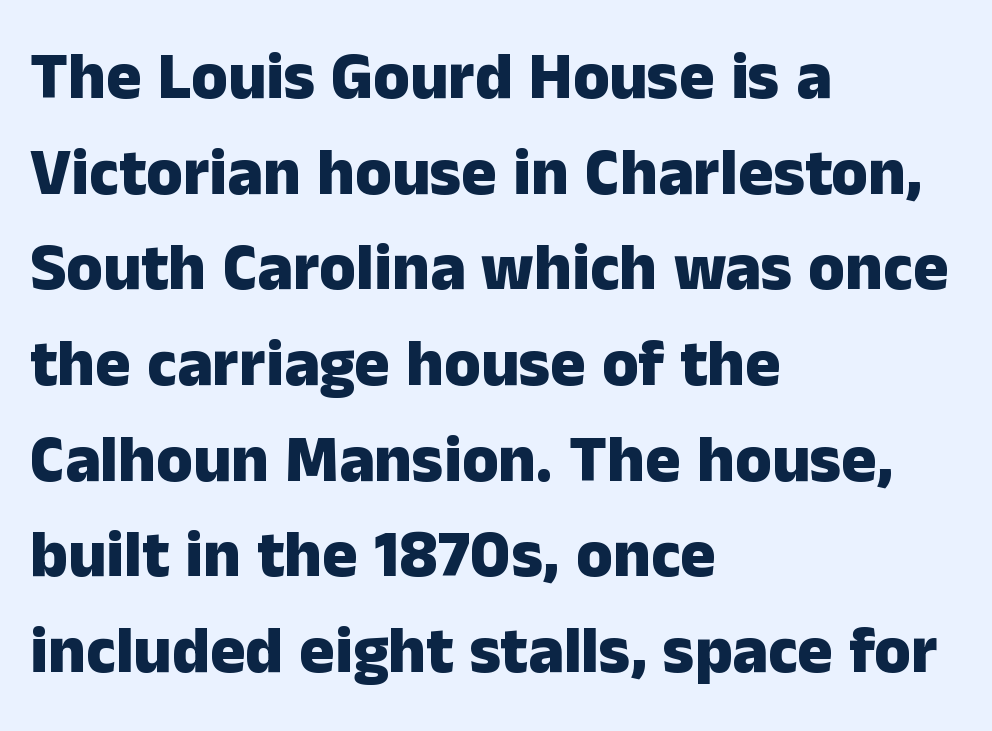
The image shows 66 px heavy sans-serif type, upright; set left-aligned, normal line spacing (1.45x), normal letter spacing, not underlined; low stroke contrast and a medium x-height.
